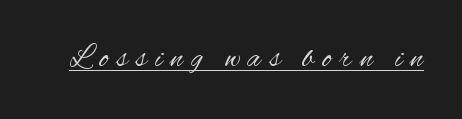
{"serif": "no", "bold": "no", "weight": "regular", "width": "condensed", "stroke_contrast": "medium", "x_height": "small", "monospaced": "no", "underline": "yes", "letter_spacing": "wide", "letter_spacing_em": 0.25, "glyph_px": 32}
